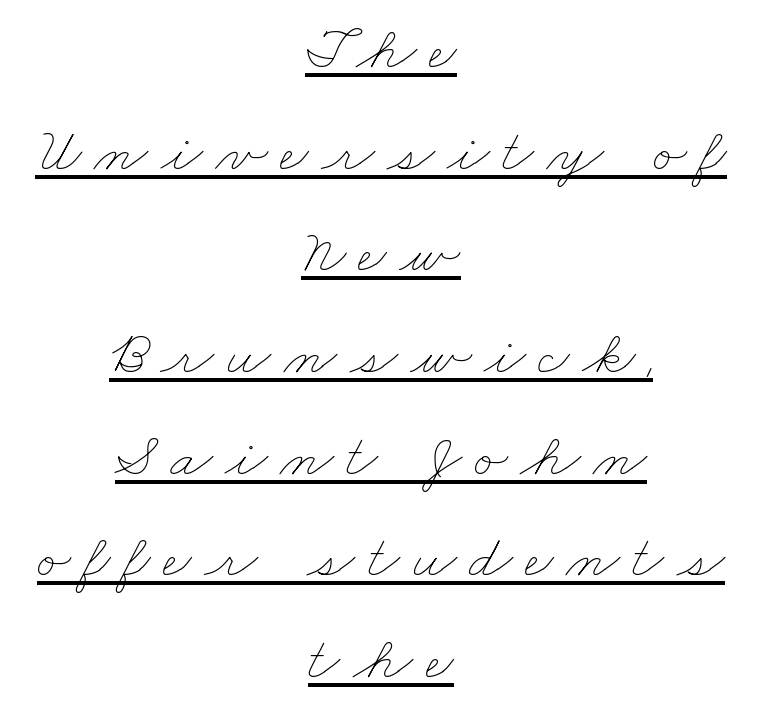
The image shows 62 px thin, wide type; set centered, normal line spacing (1.64x), unusually wide letter spacing (+0.2 em), underlined; low stroke contrast and a small x-height.
